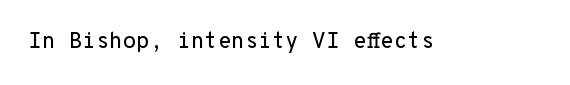
Q: Is the text italic (slanted)? A: No, it is upright.
Q: Is the text underlined? A: No.
Q: Is the spacing between letters normal or unusually wide? A: Normal.
